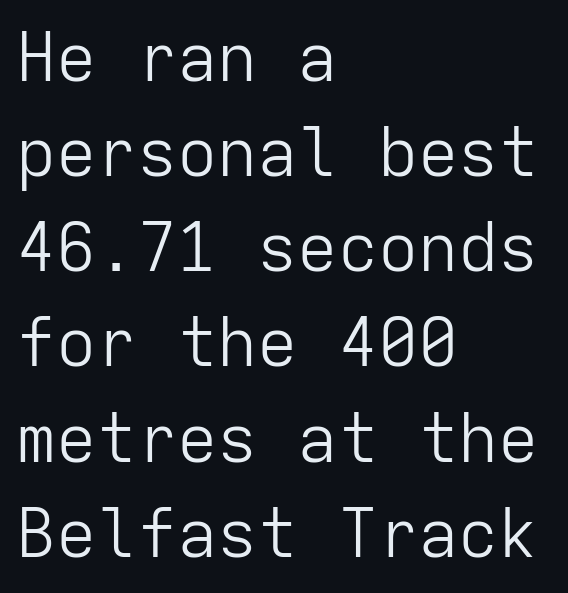
The image shows 67 px light sans-serif type, upright, monospaced; set left-aligned, normal line spacing (1.42x), normal letter spacing, not underlined; low stroke contrast and a medium x-height.
